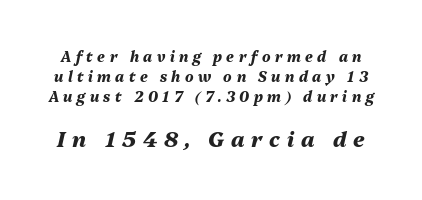
{"italic": "yes", "lean": "right", "slant_degrees": 13, "bold": "yes", "underline": "no", "line_spacing": "normal", "line_spacing_ratio": 1.44, "letter_spacing": "wide", "letter_spacing_em": 0.32, "larger_block": "second", "size_ratio": 1.5, "glyph_px": 21}
